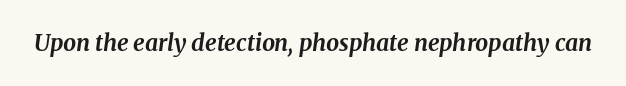
The image shows 23 px bold type, italic (leaning right); set normal letter spacing, not underlined.
